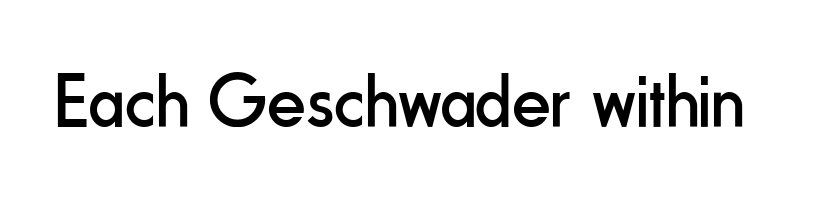
Here the designer chose a conventional face with non-uniform glyph widths. The zone under the glyphs is completely vacant. You can tell it's not italic because the verticals are truly vertical. Are there feet on the stems? There aren't — it's a sans. These glyphs show unthickened strokes, regular width or finer.
